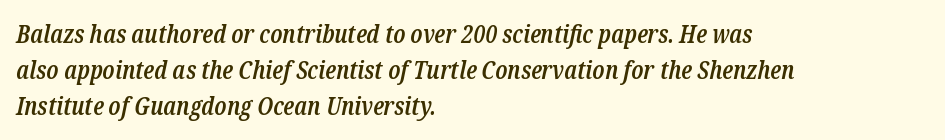
Nobody touched the tracking dial on this one. Plain, unruled lines of type. The face used here is a semibold: visibly heavier than regular, lighter than bold. Alignment: flush left. This sample keeps an unexceptional amount of space between lines.
